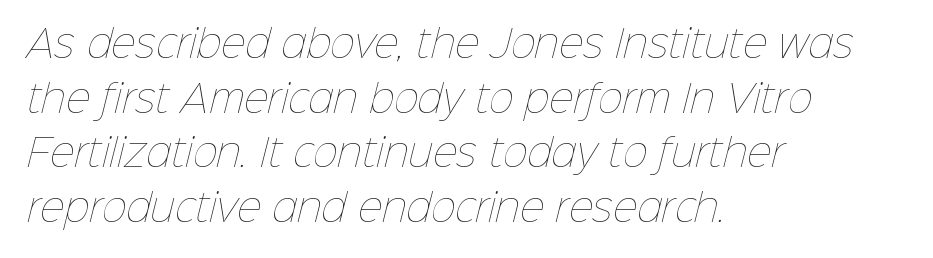
The image shows 38 px thin type; set left-aligned, normal line spacing (1.44x), normal letter spacing, not underlined; low stroke contrast and a medium x-height.
